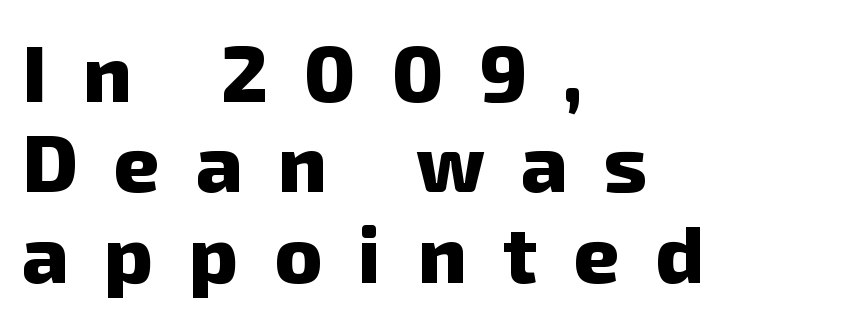
Q: Is the text bold? A: Yes.
Q: Is the typeface a serif or a sans-serif typeface? A: Sans-serif.
Q: Is the text underlined? A: No.
Q: How is the paragraph aligned? A: Left-aligned.
Q: Is the spacing between letters normal or unusually wide? A: Unusually wide.
Q: Is the spacing between lines tight, normal or loose? A: Tight.
Q: Width (condensed, normal, or wide)? A: Normal.
Q: Stroke contrast? A: Low.
Q: x-height? A: Medium.
Q: Monospaced? A: No.
